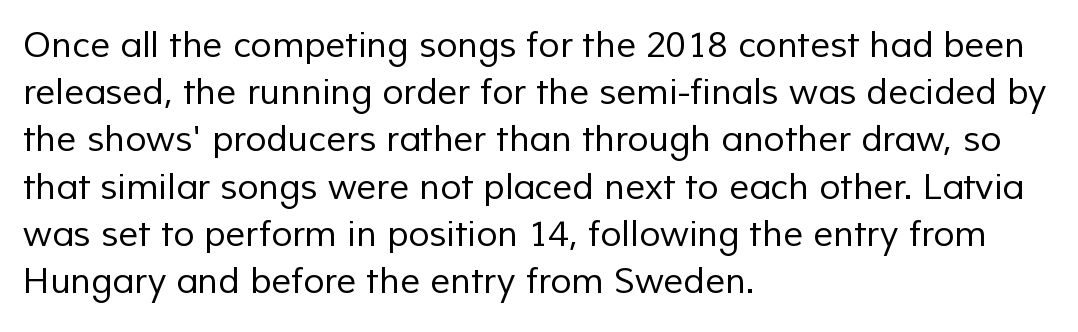
The image shows 35 px regular-weight sans-serif type; set left-aligned, normal line spacing (1.35x), normal letter spacing, not underlined; low stroke contrast and a medium x-height.
